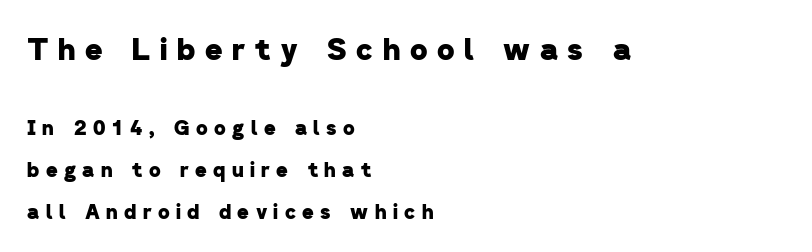
The image shows 30 px heavy sans-serif type; set left-aligned, loose line spacing (2.08x), unusually wide letter spacing (+0.32 em), not underlined; the first (top) block is 1.5x larger; low stroke contrast and a medium x-height.
